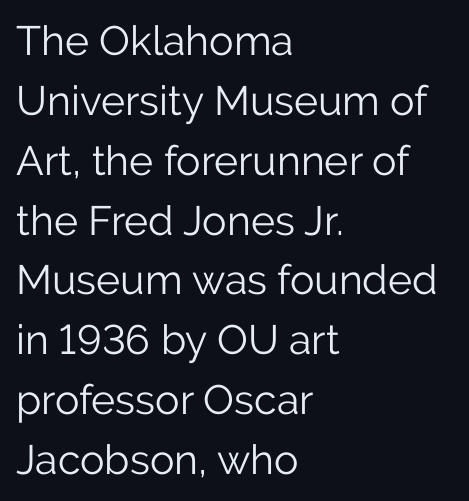
{"serif": "no", "italic": "no", "bold": "no", "weight": "light", "width": "normal", "stroke_contrast": "low", "x_height": "medium", "monospaced": "no", "underline": "no", "align": "left", "line_spacing": "normal", "line_spacing_ratio": 1.46, "letter_spacing": "normal", "letter_spacing_em": 0.0, "glyph_px": 41}
